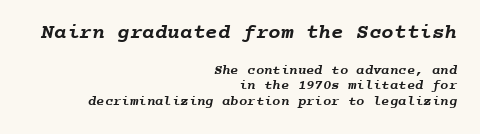
Which chunk is bigger? The first one — the top block dwarfs the bottom. Does extra space separate the letters? No, they use regular spacing. Is there much room between lines? No — they nearly touch. These lines carry a lot of weight — the face is fully bold. Letters rest on an invisible, unmarked baseline.
